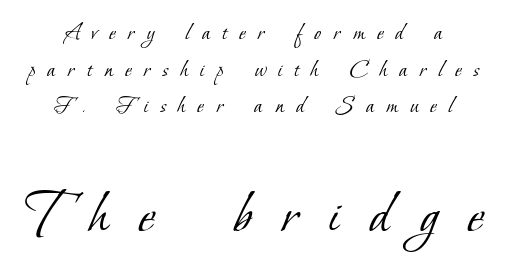
The image shows 63 px light serif type; set centered, normal line spacing (1.47x), unusually wide letter spacing (+0.49 em), not underlined; the second (bottom) block is 2.52x larger; low stroke contrast and a small x-height.
